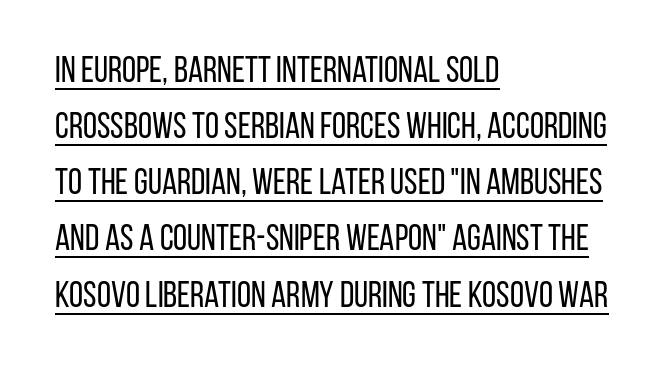
The image shows 36 px regular-weight, condensed sans-serif type, upright; set left-aligned, normal line spacing (1.56x), normal letter spacing, underlined; low stroke contrast and a large x-height.
